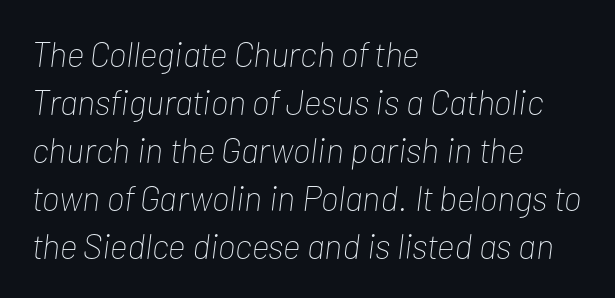
Q: Is the text bold? A: No.
Q: Is the text italic (slanted)? A: Yes, it leans right by about 7 degrees.
Q: Is the text underlined? A: No.
Q: How is the paragraph aligned? A: Left-aligned.
Q: Is the spacing between letters normal or unusually wide? A: Normal.
Q: Is the spacing between lines tight, normal or loose? A: Normal.
Q: Width (condensed, normal, or wide)? A: Condensed.
Q: Stroke contrast? A: Low.
Q: x-height? A: Medium.
Q: Monospaced? A: No.
